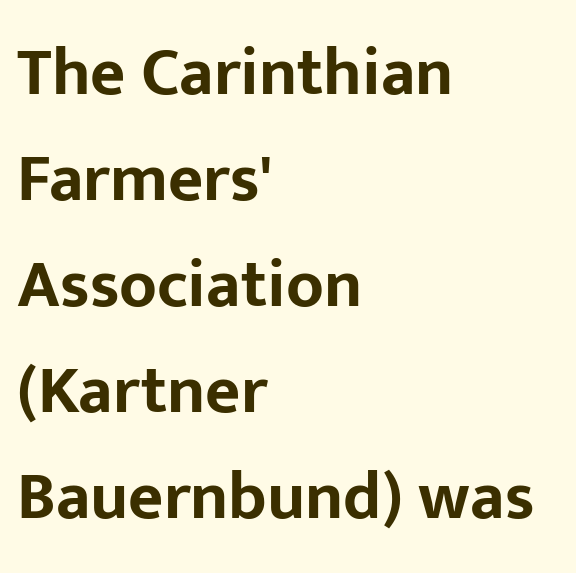
The image shows 68 px bold sans-serif type, upright; set left-aligned, normal line spacing (1.56x), normal letter spacing, not underlined; low stroke contrast and a medium x-height.
